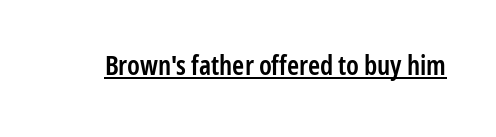
The image shows 27 px text type, upright; set normal letter spacing, underlined.
